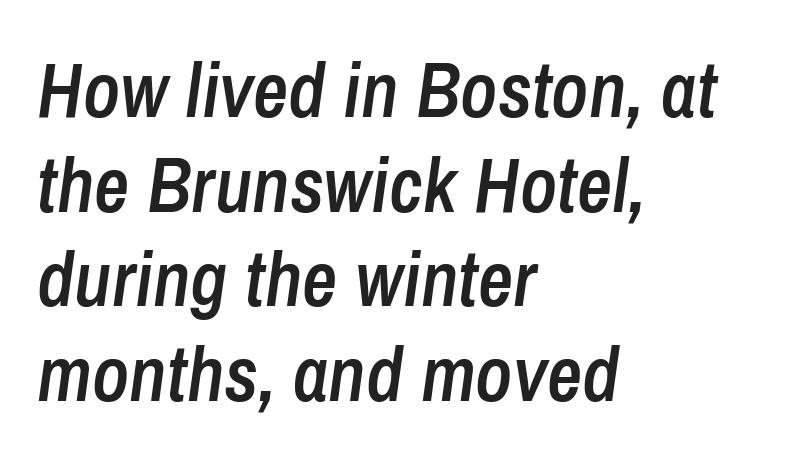
The gap between lines stays unmarked. No extra tracking has been applied to these lines. Weight check: semibold — heavier than regular, not quite bold. The text block is weighted toward the left margin, trailing off unevenly rightward. The passage shown is typed in a proportional face where columns would drift.
